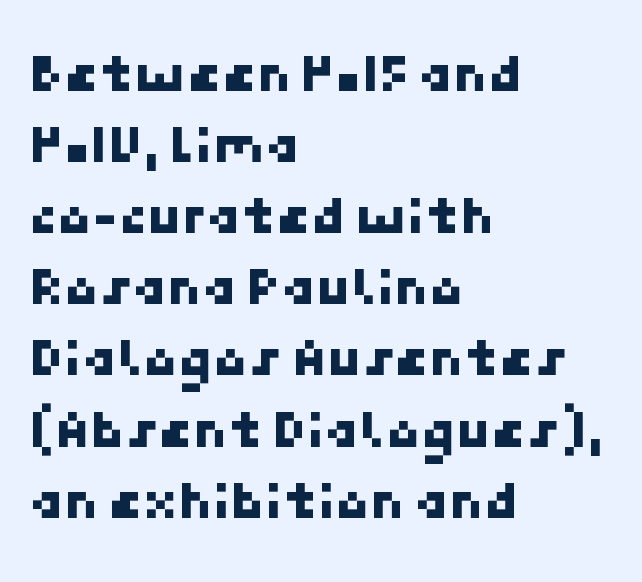
Q: Is the typeface a serif or a sans-serif typeface? A: Sans-serif.
Q: Is the text underlined? A: No.
Q: How is the paragraph aligned? A: Left-aligned.
Q: Is the spacing between letters normal or unusually wide? A: Normal.
Q: Is the spacing between lines tight, normal or loose? A: Normal.
Q: Width (condensed, normal, or wide)? A: Normal.
Q: Stroke contrast? A: Low.
Q: x-height? A: Medium.
